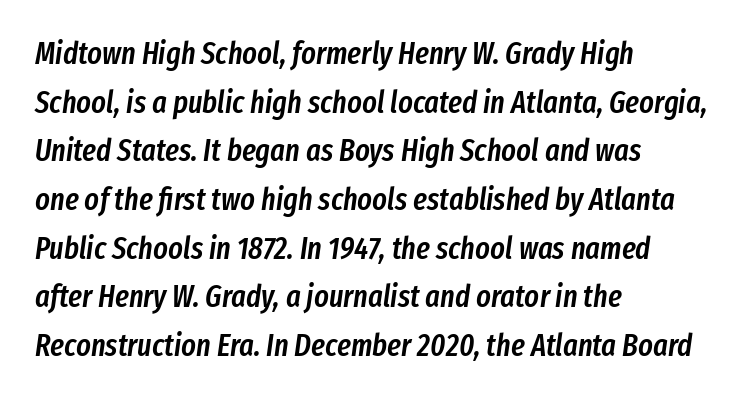
Q: Is the text bold? A: Semi-bold.
Q: Is the text italic (slanted)? A: Yes, it leans right by about 8 degrees.
Q: Is the text underlined? A: No.
Q: How is the paragraph aligned? A: Left-aligned.
Q: Is the spacing between letters normal or unusually wide? A: Normal.
Q: Is the spacing between lines tight, normal or loose? A: Normal.
Q: Width (condensed, normal, or wide)? A: Condensed.
Q: Stroke contrast? A: Low.
Q: x-height? A: Medium.
Q: Monospaced? A: No.
